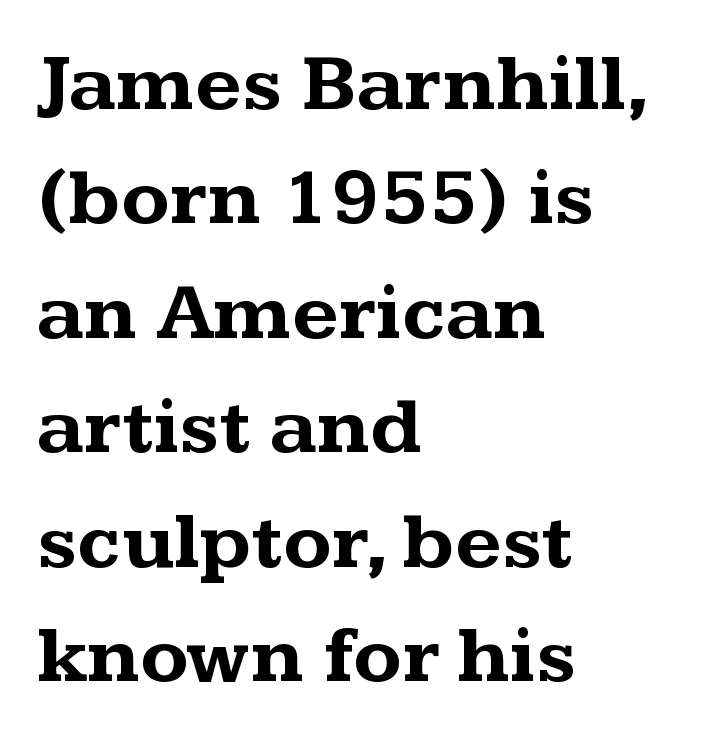
Q: Is the text bold? A: Yes.
Q: Is the text italic (slanted)? A: No, it is upright.
Q: Is the typeface a serif or a sans-serif typeface? A: Serif.
Q: Is the text underlined? A: No.
Q: How is the paragraph aligned? A: Left-aligned.
Q: Is the spacing between letters normal or unusually wide? A: Normal.
Q: Is the spacing between lines tight, normal or loose? A: Normal.
Q: Width (condensed, normal, or wide)? A: Wide.
Q: Stroke contrast? A: Medium.
Q: x-height? A: Medium.
Q: Monospaced? A: No.
